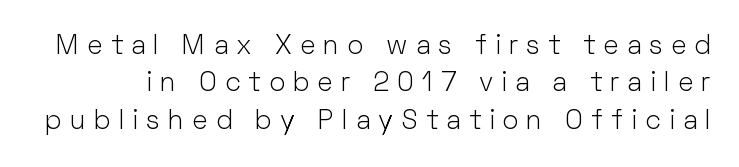
Q: Is the text bold? A: No.
Q: Is the text italic (slanted)? A: No, it is upright.
Q: Is the text underlined? A: No.
Q: Is the spacing between letters normal or unusually wide? A: Unusually wide.
Q: Is the spacing between lines tight, normal or loose? A: Normal.
